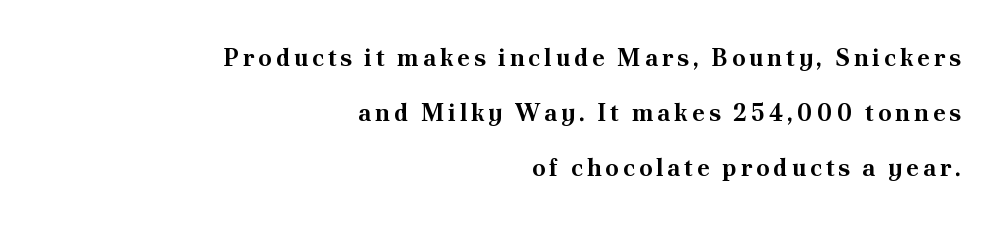
{"italic": "no", "bold": "yes", "underline": "no", "align": "right", "line_spacing": "loose", "line_spacing_ratio": 2.3, "glyph_px": 24}
